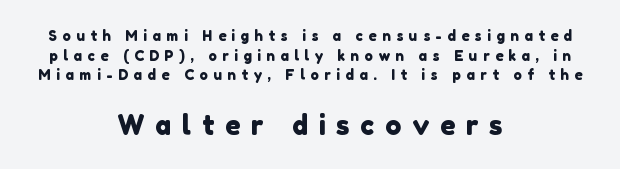
The rows are spaced the way most documents space them. Visually, the bottom section dominates because its glyphs are scaled up. Horizontal alignment here is central, giving a formal, balanced look. The passage shown has open, widely tracked lettering throughout. The strip under each line holds only bare page.
